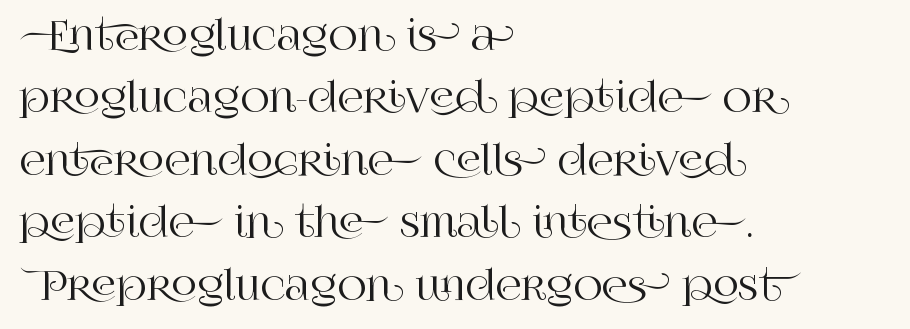
Q: Is the text italic (slanted)? A: No, it is upright.
Q: Is the typeface a serif or a sans-serif typeface? A: Serif.
Q: Is the text underlined? A: No.
Q: How is the paragraph aligned? A: Left-aligned.
Q: Is the spacing between letters normal or unusually wide? A: Normal.
Q: Is the spacing between lines tight, normal or loose? A: Normal.
Q: Width (condensed, normal, or wide)? A: Normal.
Q: Stroke contrast? A: High.
Q: x-height? A: Large.
Q: Monospaced? A: No.
